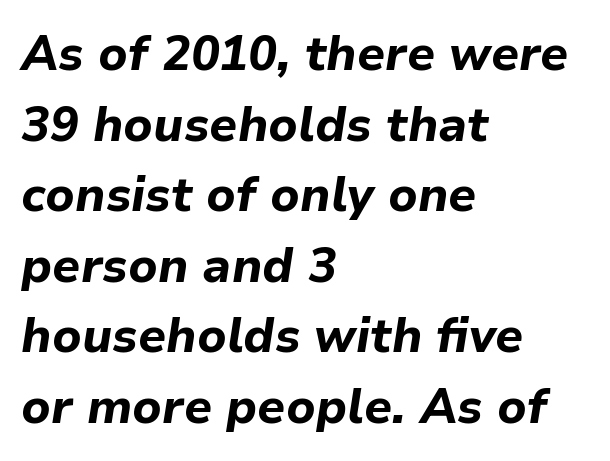
Q: Is the text bold? A: Yes.
Q: Is the text italic (slanted)? A: Yes, it leans right by about 9 degrees.
Q: Is the text underlined? A: No.
Q: How is the paragraph aligned? A: Left-aligned.
Q: Is the spacing between letters normal or unusually wide? A: Normal.
Q: Is the spacing between lines tight, normal or loose? A: Normal.
Q: Width (condensed, normal, or wide)? A: Normal.
Q: Stroke contrast? A: Low.
Q: x-height? A: Medium.
Q: Monospaced? A: No.
